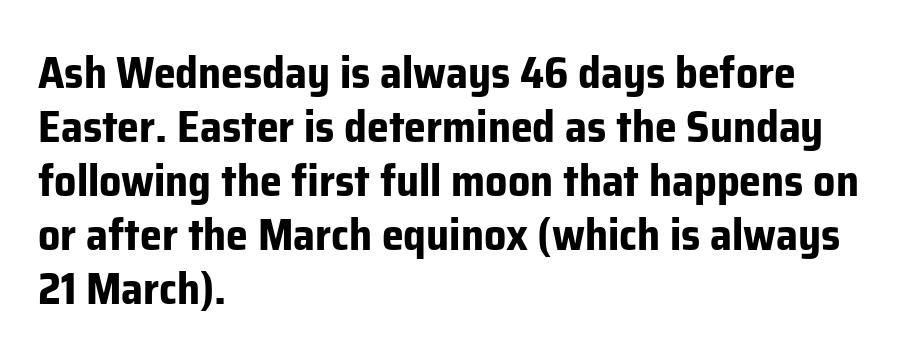
{"serif": "no", "italic": "no", "bold": "yes", "weight": "bold", "width": "normal", "stroke_contrast": "low", "x_height": "medium", "monospaced": "no", "underline": "no", "align": "left", "line_spacing_ratio": 1.23, "letter_spacing": "normal", "letter_spacing_em": 0.0, "glyph_px": 44}
